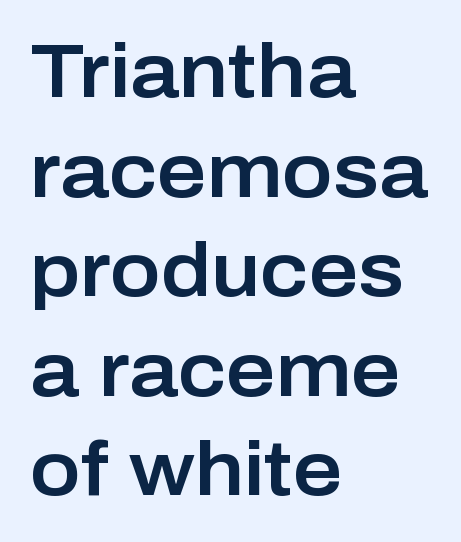
The image shows 76 px sans-serif type, upright; set left-aligned, normal line spacing (1.31x), normal letter spacing, not underlined; low stroke contrast and a medium x-height.
